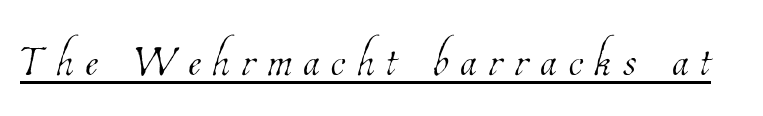
{"bold": "no", "weight": "thin", "width": "condensed", "stroke_contrast": "low", "x_height": "medium", "monospaced": "no", "underline": "yes", "glyph_px": 61}
